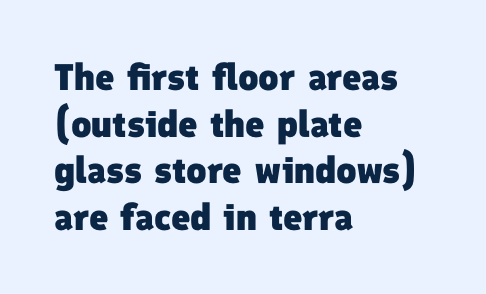
Notice how thick the strokes are: this is what a full bold looks like. The type is set solid horizontally, with unmodified tracking. Horizontal bands of white between lines are of average thickness. The face used here is proportionally spaced, like ordinary book or web type.
